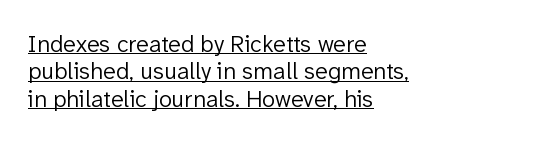
Q: Is the text bold? A: No.
Q: Is the text italic (slanted)? A: No, it is upright.
Q: Is the text underlined? A: Yes.
Q: How is the paragraph aligned? A: Left-aligned.
Q: Is the spacing between letters normal or unusually wide? A: Normal.
Q: Is the spacing between lines tight, normal or loose? A: Tight.
